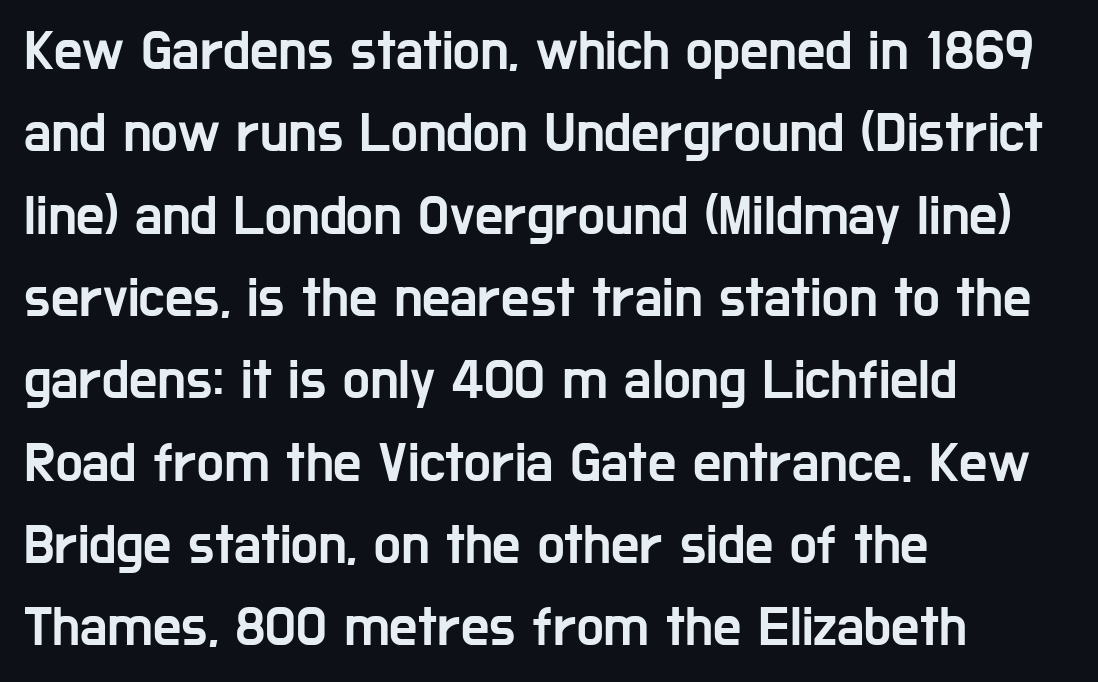
The lines sit at an ordinary, default distance from one another. Grotesque or geometric, the face here clearly has no serifs. The passage shown is typed in a proportional face where columns would drift. Which margin do the lines hug? The left one — the right edge is uneven. Ascenders rise straight up at ninety degrees.
